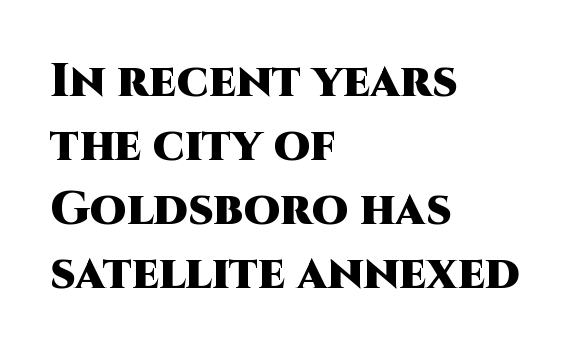
A student would call this left alignment; a typographer would say flush left, rag right. Spacing between characters is what you'd get straight out of the box. This is sans-serif lettering, the kind often seen on screens and signage. Normally led — the rows are evenly, conventionally spaced. Plenty of ink on the page — the face is bold. Character widths vary here, with narrow letters taking less room than wide ones.
